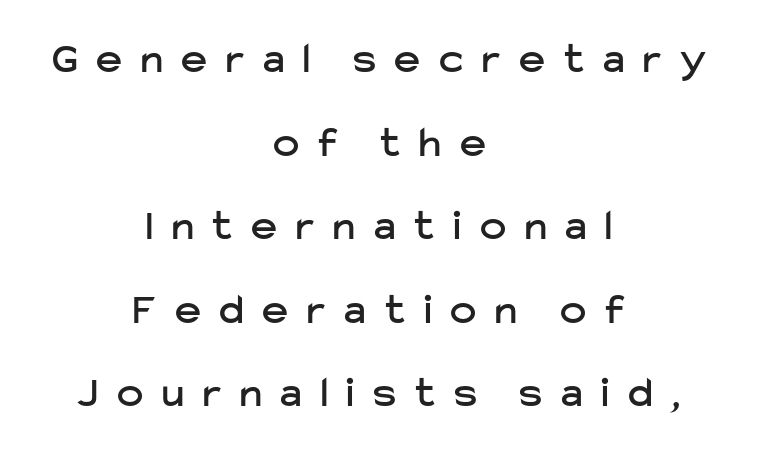
{"serif": "no", "italic": "no", "width": "normal", "stroke_contrast": "low", "x_height": "medium", "monospaced": "no", "underline": "no", "align": "center", "line_spacing": "loose", "line_spacing_ratio": 1.9, "letter_spacing": "wide", "letter_spacing_em": 0.43, "glyph_px": 44}
